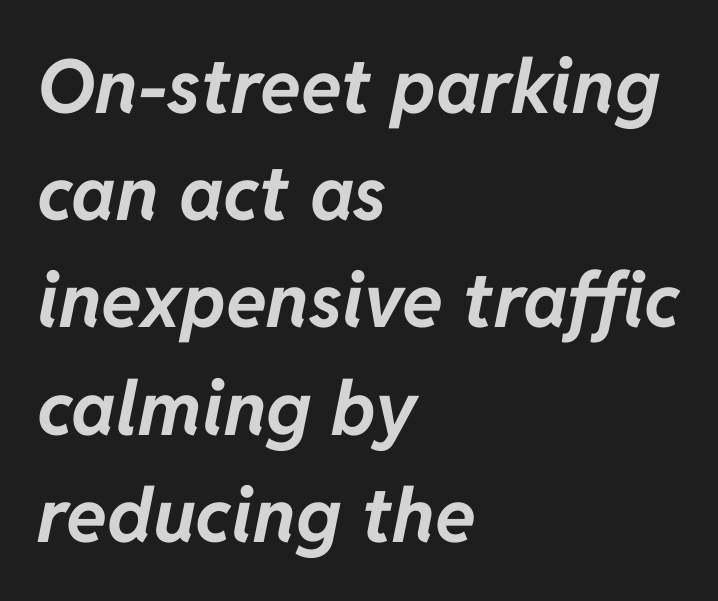
{"italic": "yes", "lean": "right", "slant_degrees": 11, "bold": "yes", "weight": "bold", "width": "normal", "stroke_contrast": "low", "x_height": "medium", "monospaced": "no", "underline": "no", "align": "left", "line_spacing": "normal", "line_spacing_ratio": 1.43, "letter_spacing": "normal", "letter_spacing_em": 0.0, "glyph_px": 75}
